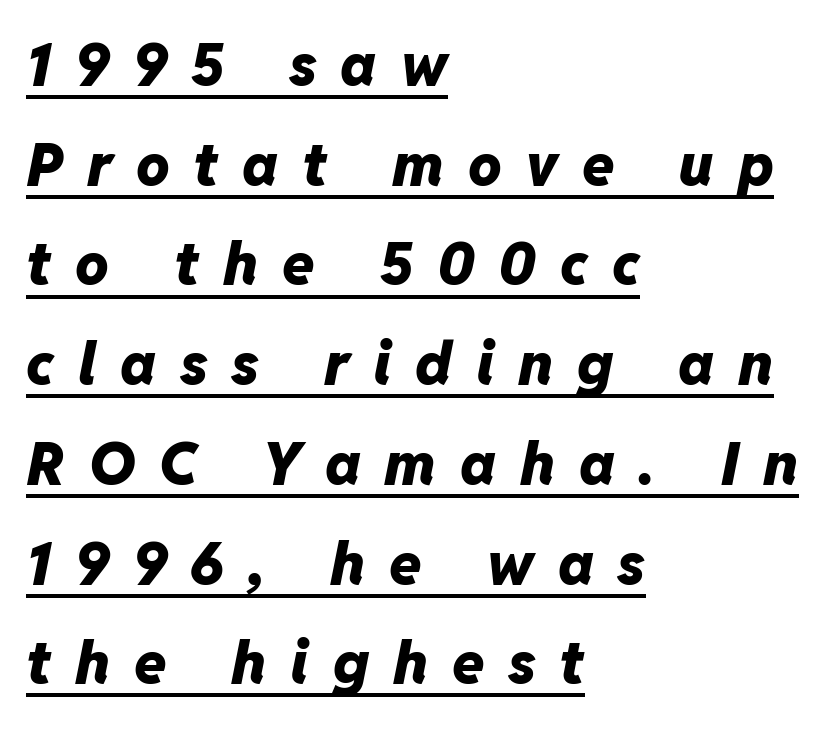
Q: Is the text bold? A: Yes.
Q: Is the text italic (slanted)? A: Yes, it leans right by about 11 degrees.
Q: Is the text underlined? A: Yes.
Q: How is the paragraph aligned? A: Left-aligned.
Q: Is the spacing between letters normal or unusually wide? A: Unusually wide.
Q: Is the spacing between lines tight, normal or loose? A: Normal.
Q: Width (condensed, normal, or wide)? A: Normal.
Q: Stroke contrast? A: Low.
Q: x-height? A: Medium.
Q: Monospaced? A: No.
